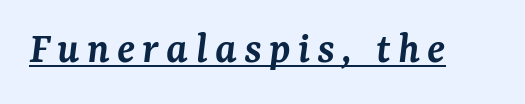
{"serif": "yes", "italic": "yes", "lean": "right", "slant_degrees": 7, "bold": "semi", "weight": "semibold", "width": "normal", "stroke_contrast": "medium", "x_height": "medium", "monospaced": "no", "underline": "yes", "glyph_px": 45}
